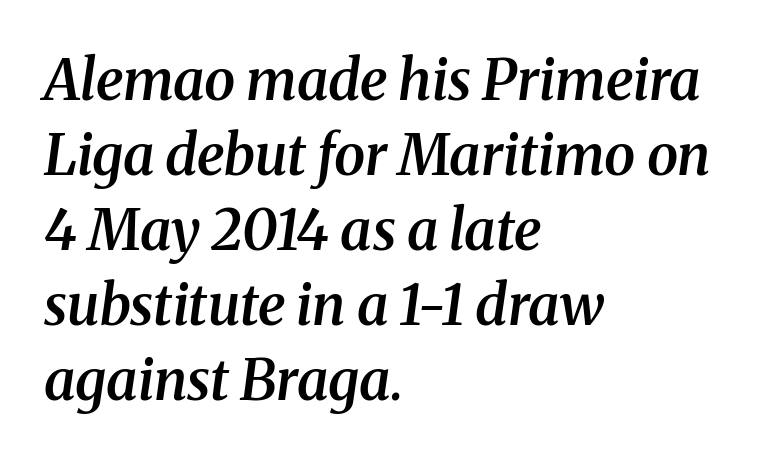
The specimen reads as italic at a glance. Students, observe: this is what conventionally led text looks like. Is the type bold? Partly — it's a semibold, heavier than regular but not fully bold. Inter-character spacing is left at the font's built-in metrics.
